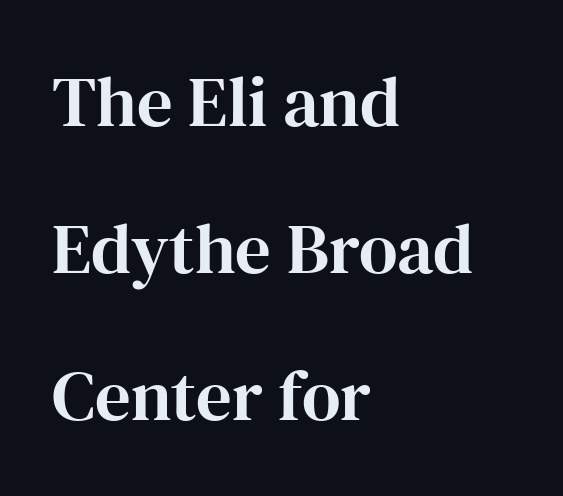
Letters rest on an invisible, unmarked baseline. Airy leading. The designer went with a serif here, giving each stem small feet. Honestly, the letter spacing is just normal — you wouldn't notice it.
